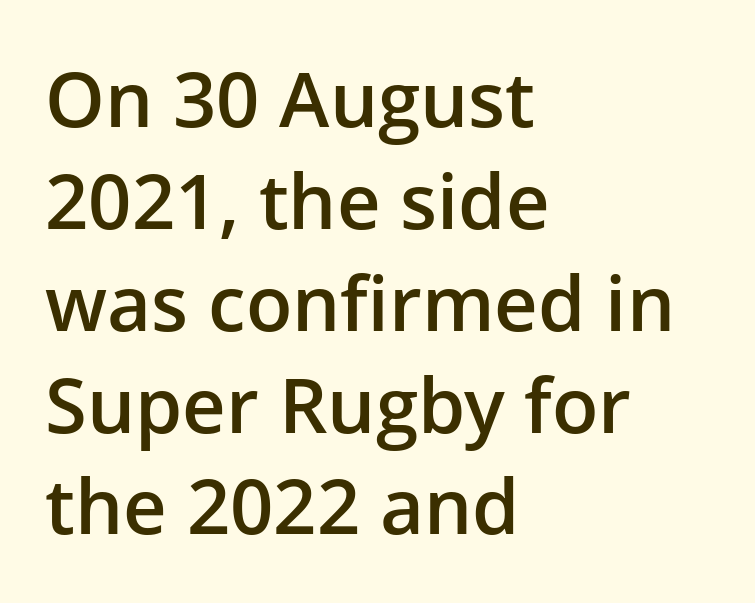
Semibold letterforms, between regular and bold. Unmarked baselines from the first word to the last. The face used here is rendered with its standard letterfit. Short and long lines alike share a common starting point at left. Does the leading feel generous? No, just average.
